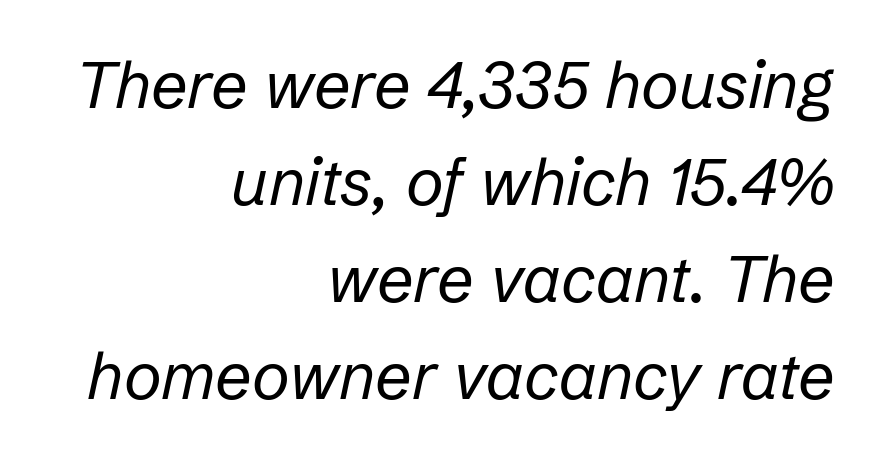
The typeface has the unassuming heft of standard copy or less. Line endings align vertically; line beginnings do not. When letters slant like this, we call the style italic. These lines are rendered in a variable-pitch font. Notice how descenders clear the ascenders below comfortably — that's standard leading.
